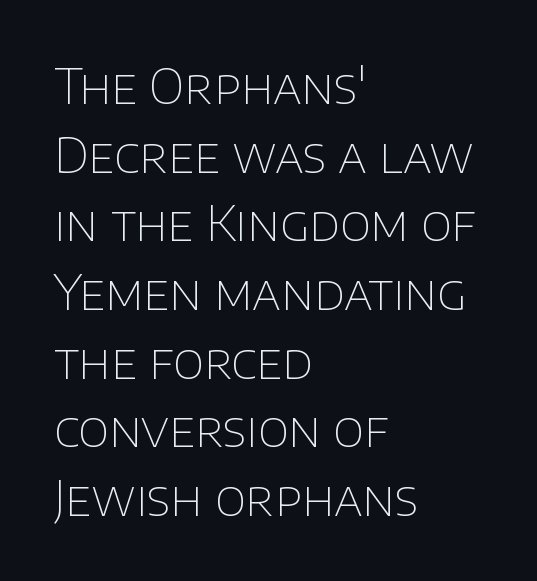
{"serif": "no", "italic": "no", "bold": "no", "weight": "thin", "width": "normal", "stroke_contrast": "low", "x_height": "large", "monospaced": "no", "underline": "no", "align": "left", "line_spacing": "normal", "line_spacing_ratio": 1.43, "letter_spacing": "normal", "letter_spacing_em": 0.0, "glyph_px": 48}
